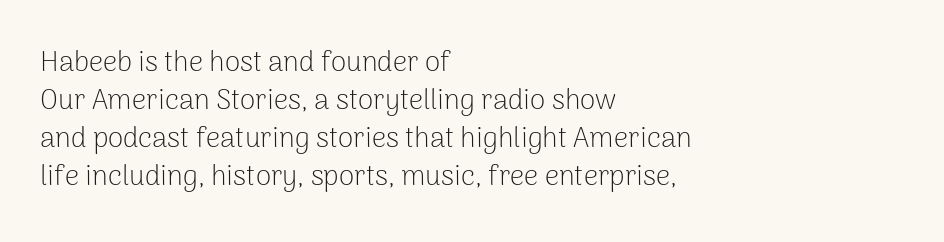
{"serif": "no", "italic": "no", "bold": "no", "weight": "light", "width": "normal", "stroke_contrast": "low", "x_height": "medium", "monospaced": "no", "underline": "no", "align": "left", "line_spacing": "normal", "line_spacing_ratio": 1.36, "letter_spacing": "normal", "letter_spacing_em": 0.0, "glyph_px": 28}
